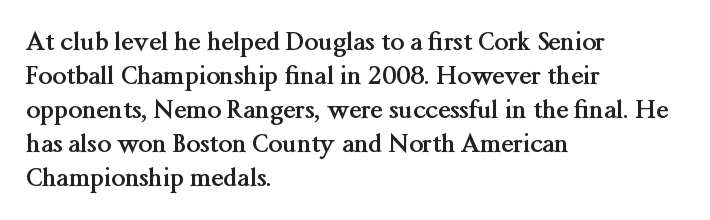
Just letters on the line, the space beneath them empty. No italicization has been applied; the sample stays upright. The rows are spaced the way most documents space them. The glyphs have the mass of a bold cut. Look at the tracking — it's just the regular setting, nothing added. Each line starts at the same left margin while the right side varies.
